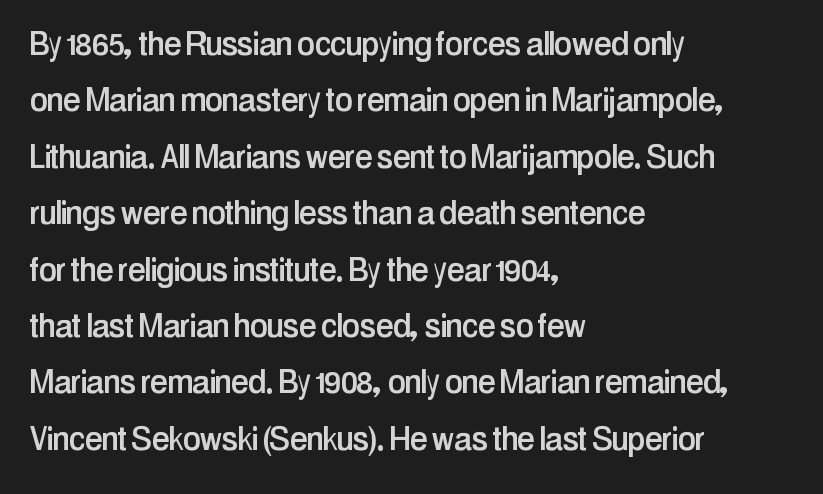
{"serif": "no", "italic": "no", "width": "condensed", "stroke_contrast": "low", "x_height": "medium", "monospaced": "no", "underline": "no", "align": "left", "line_spacing": "normal", "line_spacing_ratio": 1.41, "letter_spacing": "normal", "letter_spacing_em": 0.0, "glyph_px": 40}
